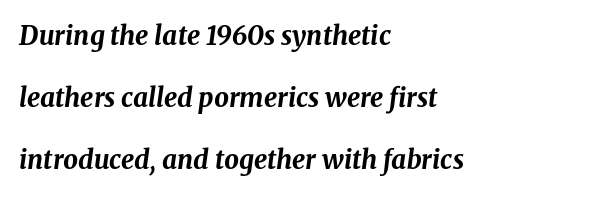
The image shows 26 px bold type, italic (leaning right); set left-aligned, loose line spacing (2.39x), normal letter spacing, not underlined.
